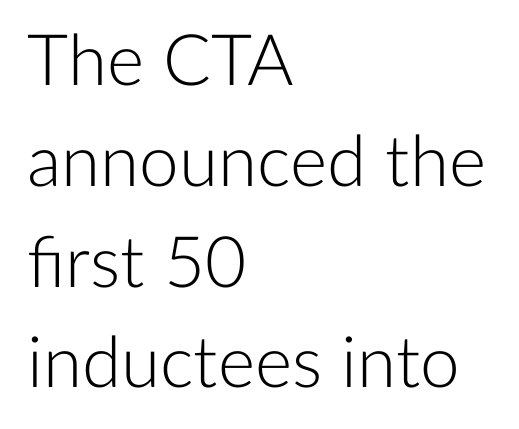
{"serif": "no", "italic": "no", "bold": "no", "weight": "light", "width": "normal", "stroke_contrast": "low", "x_height": "medium", "monospaced": "no", "underline": "no", "align": "left", "line_spacing": "normal", "line_spacing_ratio": 1.42, "letter_spacing": "normal", "letter_spacing_em": 0.0, "glyph_px": 71}
